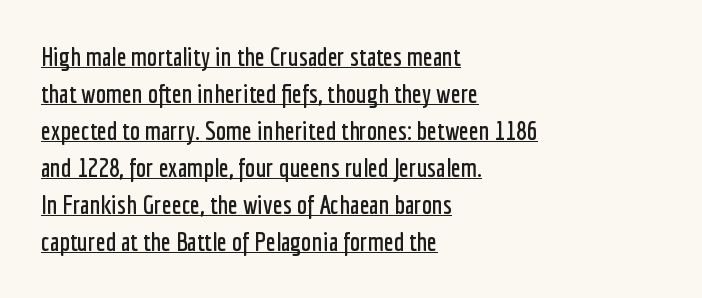
The image shows 26 px text type, upright; set left-aligned, normal line spacing (1.42x), normal letter spacing, underlined.
